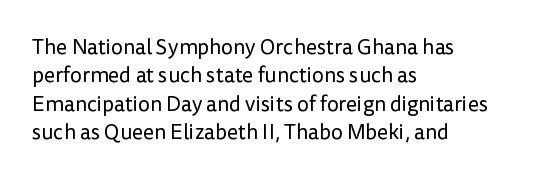
The image shows 21 px text type, upright; set left-aligned, normal line spacing (1.35x), normal letter spacing, not underlined.
